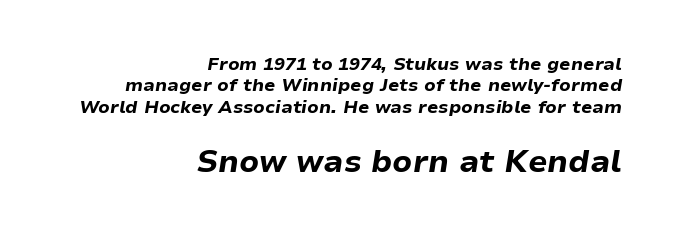
{"italic": "yes", "lean": "right", "slant_degrees": 9, "bold": "yes", "weight": "bold", "width": "normal", "stroke_contrast": "low", "x_height": "medium", "monospaced": "no", "underline": "no", "align": "right", "line_spacing_ratio": 1.19, "letter_spacing": "normal", "letter_spacing_em": 0.0, "larger_block": "second", "size_ratio": 1.72, "glyph_px": 31}
